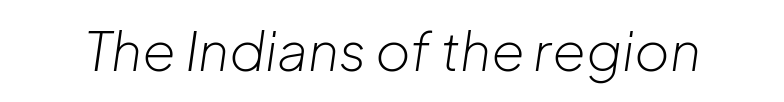
{"italic": "yes", "lean": "right", "slant_degrees": 8, "bold": "no", "weight": "light", "width": "normal", "stroke_contrast": "low", "x_height": "medium", "monospaced": "no", "underline": "no", "letter_spacing": "normal", "letter_spacing_em": 0.0, "glyph_px": 54}
